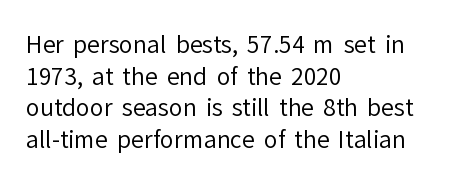
{"italic": "no", "bold": "no", "underline": "no", "align": "left", "line_spacing": "normal", "line_spacing_ratio": 1.37, "letter_spacing": "normal", "letter_spacing_em": 0.0, "glyph_px": 23}
